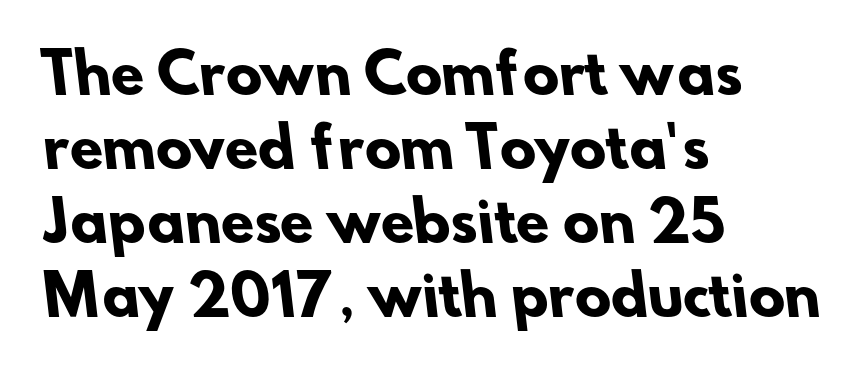
Q: Is the text bold? A: Yes.
Q: Is the typeface a serif or a sans-serif typeface? A: Sans-serif.
Q: Is the text underlined? A: No.
Q: How is the paragraph aligned? A: Left-aligned.
Q: Is the spacing between letters normal or unusually wide? A: Normal.
Q: Is the spacing between lines tight, normal or loose? A: Normal.
Q: Width (condensed, normal, or wide)? A: Normal.
Q: Stroke contrast? A: Low.
Q: x-height? A: Small.
Q: Monospaced? A: No.
